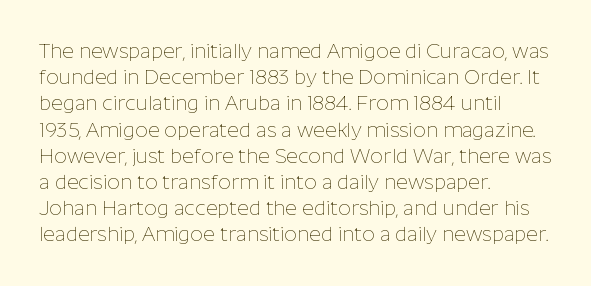
No chunkiness to these letters — they're not bold. Alignment: flush left. Do the letters lean? They stand straight. Horizontal bands of white between lines are of average thickness. Has an underline been added? It has not. Is the letter spacing exaggerated? No — it looks like the ordinary default.
